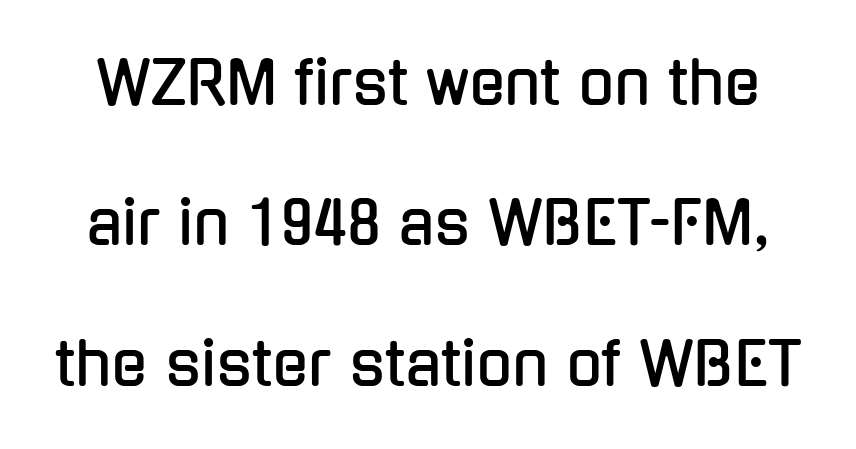
Q: Is the text italic (slanted)? A: No, it is upright.
Q: Is the typeface a serif or a sans-serif typeface? A: Sans-serif.
Q: Is the text underlined? A: No.
Q: Is the spacing between letters normal or unusually wide? A: Normal.
Q: Is the spacing between lines tight, normal or loose? A: Loose.
Q: Width (condensed, normal, or wide)? A: Condensed.
Q: Stroke contrast? A: Low.
Q: x-height? A: Medium.
Q: Monospaced? A: No.
